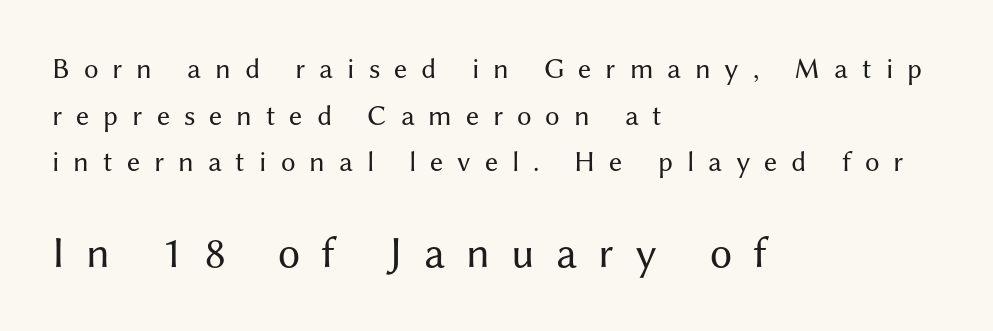
Q: Is the text bold? A: No.
Q: Is the text italic (slanted)? A: No, it is upright.
Q: Is the typeface a serif or a sans-serif typeface? A: Sans-serif.
Q: Is the text underlined? A: No.
Q: How is the paragraph aligned? A: Left-aligned.
Q: Is the spacing between letters normal or unusually wide? A: Unusually wide.
Q: Is the spacing between lines tight, normal or loose? A: Normal.
Q: Which block of text is set in a larger size, the first (top) or the second (bottom)? A: The second (bottom) one.
Q: Width (condensed, normal, or wide)? A: Normal.
Q: Stroke contrast? A: Medium.
Q: x-height? A: Medium.
Q: Monospaced? A: No.
